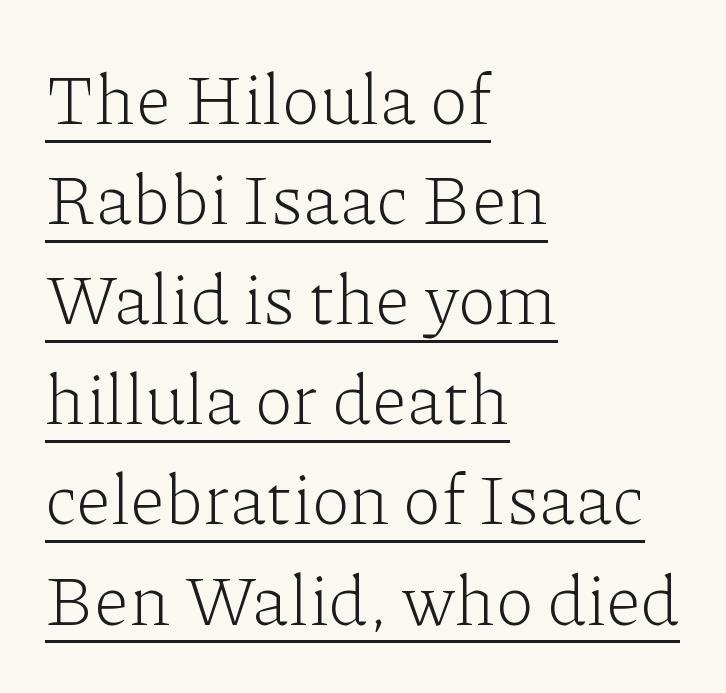
You can see a thin bar hugging the bottom of the glyphs. Compared with a centered layout, this one pins lines to the left instead. Compared with typical body copy, the letter spacing here is the same. The characters display serif detailing at their extremities. Notice how descenders clear the ascenders below comfortably — that's standard leading. The typeface has the unassuming heft of standard copy or less.
